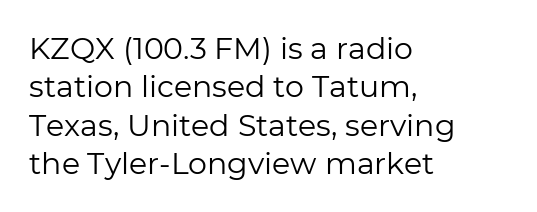
Q: Is the text bold? A: No.
Q: Is the text italic (slanted)? A: No, it is upright.
Q: Is the typeface a serif or a sans-serif typeface? A: Sans-serif.
Q: Is the text underlined? A: No.
Q: How is the paragraph aligned? A: Left-aligned.
Q: Is the spacing between letters normal or unusually wide? A: Normal.
Q: Is the spacing between lines tight, normal or loose? A: Normal.
Q: Width (condensed, normal, or wide)? A: Normal.
Q: Stroke contrast? A: Low.
Q: x-height? A: Medium.
Q: Monospaced? A: No.
